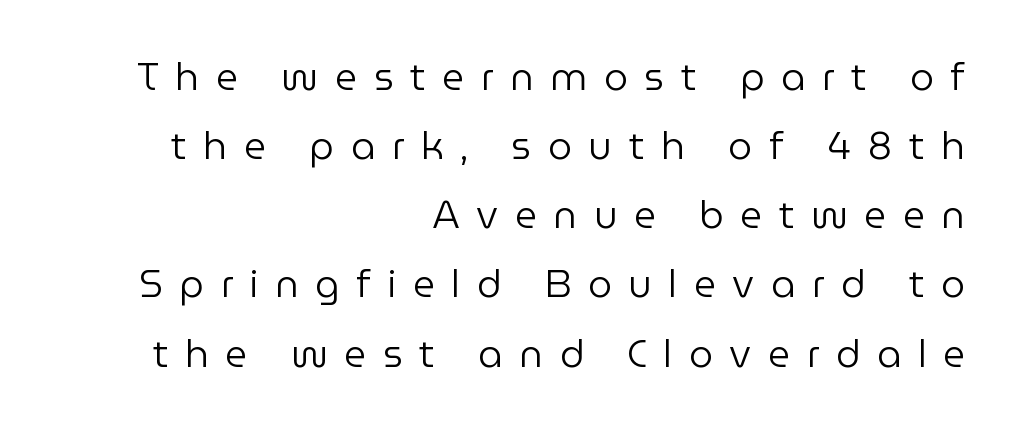
The image shows 38 px regular-weight sans-serif type, upright; set right-aligned, line spacing 1.82x, unusually wide letter spacing (+0.44 em), not underlined; low stroke contrast and a medium x-height.
